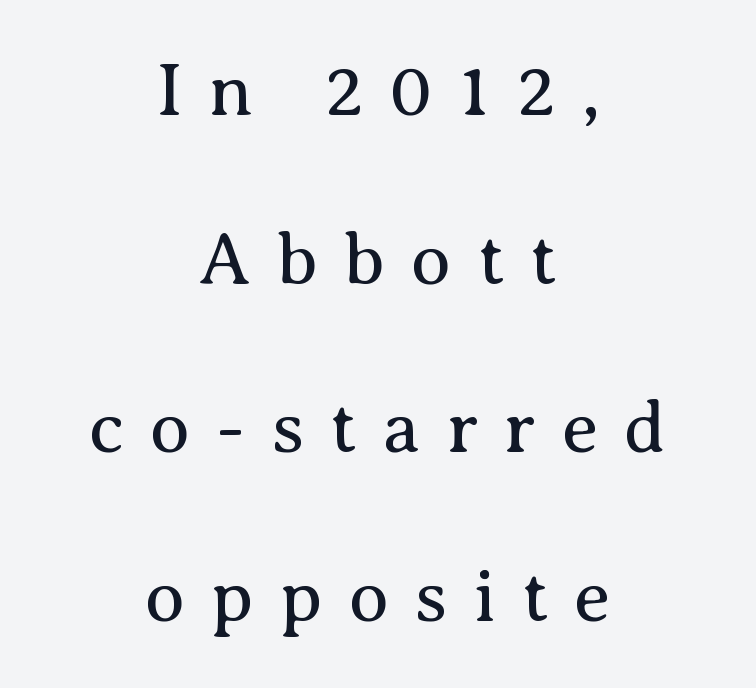
The image shows 74 px regular-weight serif type, upright; set centered, loose line spacing (2.28x), unusually wide letter spacing (+0.35 em), not underlined; medium stroke contrast and a medium x-height.
